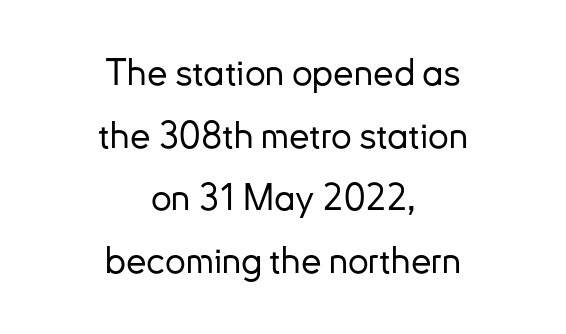
The image shows 37 px sans-serif type, upright; set centered, normal line spacing (1.69x), normal letter spacing, not underlined; low stroke contrast and a small x-height.
